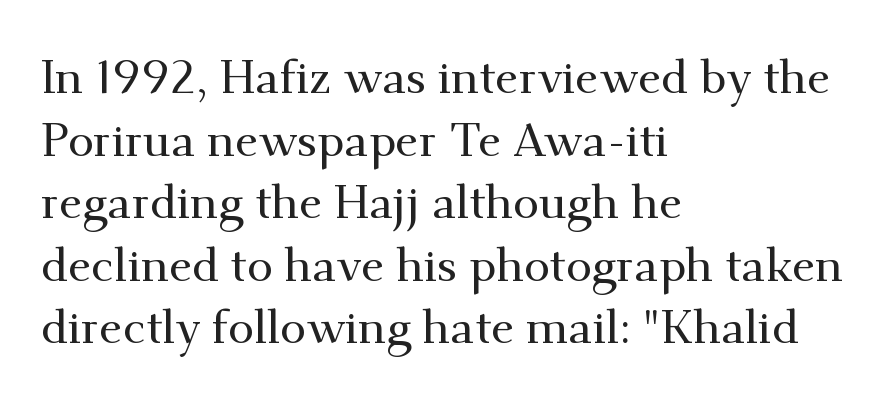
{"serif": "yes", "italic": "no", "width": "normal", "stroke_contrast": "medium", "x_height": "small", "monospaced": "no", "underline": "no", "align": "left", "line_spacing": "normal", "line_spacing_ratio": 1.33, "letter_spacing": "normal", "letter_spacing_em": 0.0, "glyph_px": 47}
